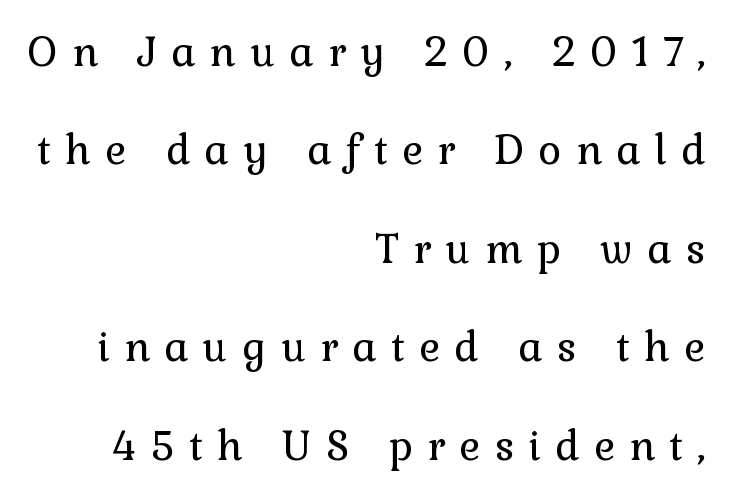
The image shows 40 px regular-weight serif type, upright; set right-aligned, loose line spacing (2.46x), unusually wide letter spacing (+0.36 em), not underlined; low stroke contrast and a medium x-height.
